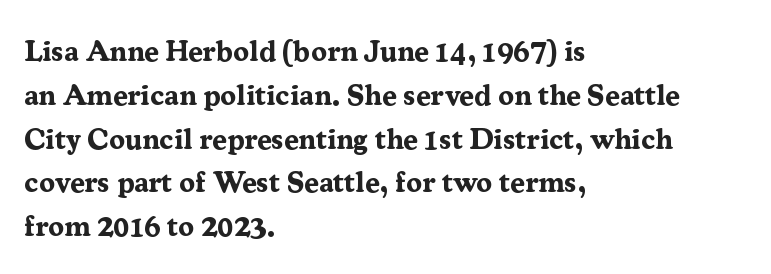
Q: Is the text bold? A: Yes.
Q: Is the text italic (slanted)? A: No, it is upright.
Q: Is the typeface a serif or a sans-serif typeface? A: Serif.
Q: Is the text underlined? A: No.
Q: How is the paragraph aligned? A: Left-aligned.
Q: Is the spacing between letters normal or unusually wide? A: Normal.
Q: Is the spacing between lines tight, normal or loose? A: Normal.
Q: Width (condensed, normal, or wide)? A: Normal.
Q: Stroke contrast? A: Medium.
Q: x-height? A: Medium.
Q: Monospaced? A: No.
